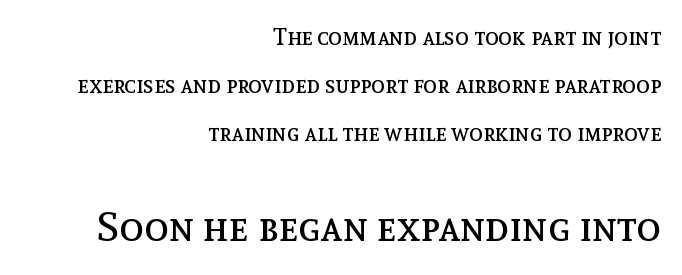
The leading is generous, giving the passage an open texture. This rendering leaves character spacing at its baseline value. The strip under each line holds only bare page. The letterforms sit at book weight or below. Caption: multi-line text, flush right, ragged left. The rendering uses natural spacing where letterforms have individual widths.
